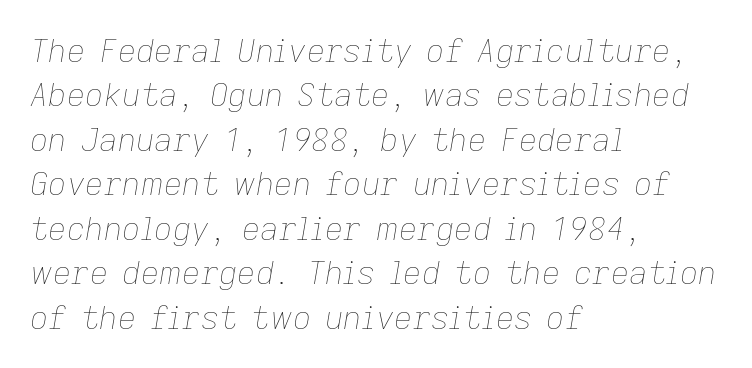
The image shows 32 px thin type, italic (leaning right); set left-aligned, normal line spacing (1.39x), normal letter spacing, not underlined; low stroke contrast and a medium x-height.
